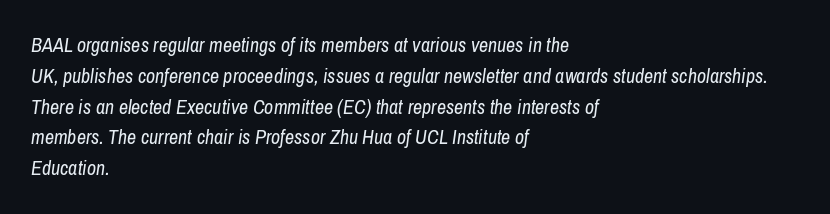
{"italic": "yes", "lean": "right", "slant_degrees": 8, "bold": "no", "underline": "no", "align": "left", "line_spacing": "normal", "line_spacing_ratio": 1.54, "letter_spacing": "normal", "letter_spacing_em": 0.0, "glyph_px": 20}
